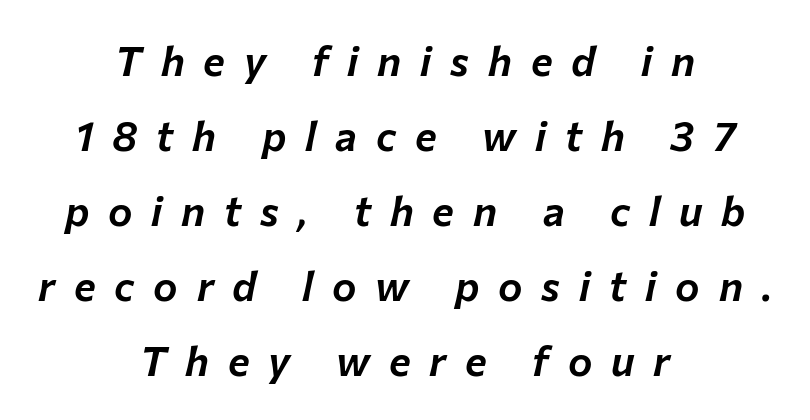
The area under the type is left untouched. How are the letters spaced? Widely, with obvious added tracking. Tall strokes in this sample are angled rather than plumb. Spacing verdict: proportional, widths tailored to each character. Short and long lines alike share a common midpoint.
